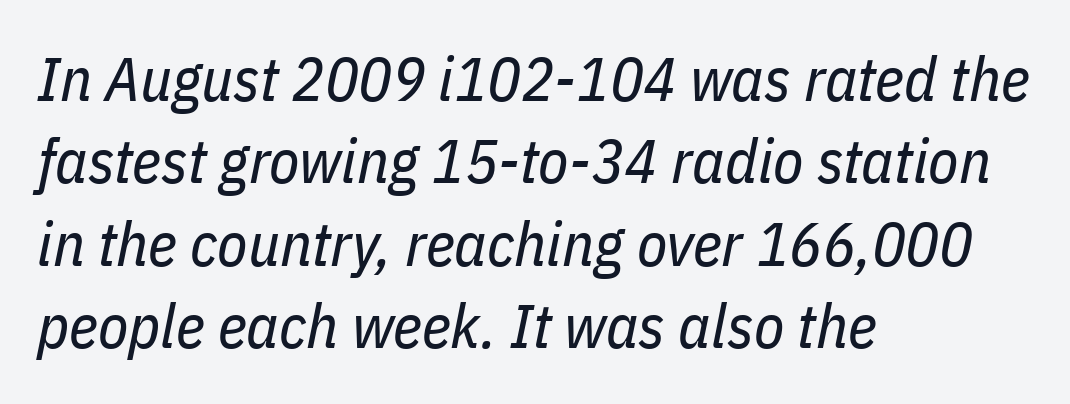
The letterforms sit shoulder to shoulder at normal distance. This sample has the flowing, uneven cadence of proportional lettering. Posture: slanted. Layout note: lines flush left. Each row of text sits above clean, open space.
